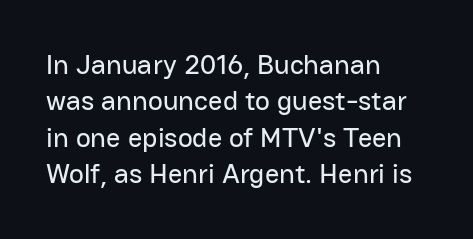
The image shows 28 px sans-serif type, upright; set left-aligned, normal line spacing (1.3x), normal letter spacing, not underlined; low stroke contrast and a medium x-height.
